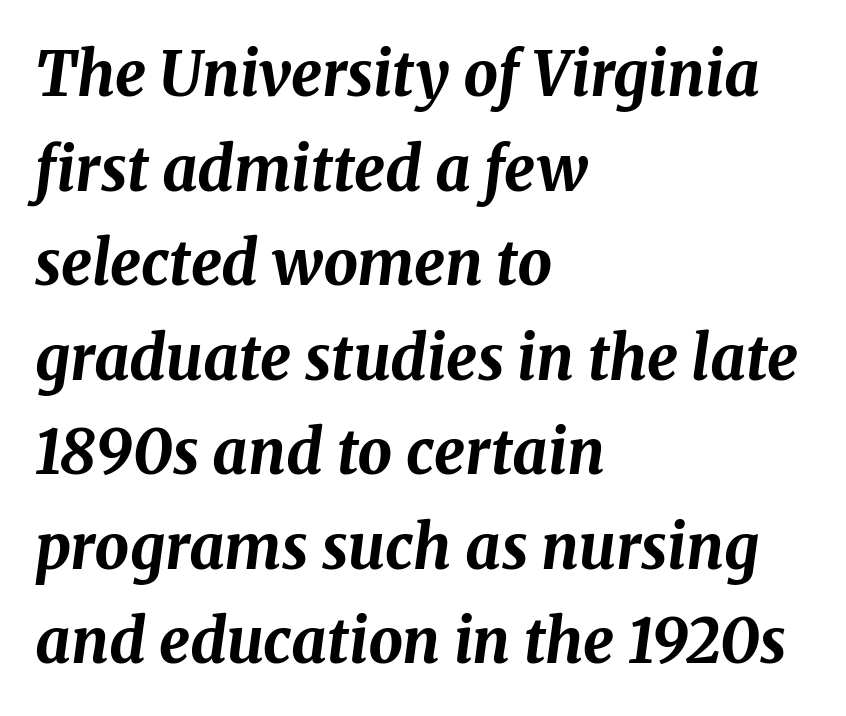
{"italic": "yes", "lean": "right", "slant_degrees": 8, "bold": "yes", "weight": "bold", "width": "normal", "stroke_contrast": "medium", "x_height": "medium", "monospaced": "no", "underline": "no", "align": "left", "line_spacing": "normal", "line_spacing_ratio": 1.55, "letter_spacing": "normal", "letter_spacing_em": 0.0, "glyph_px": 61}
